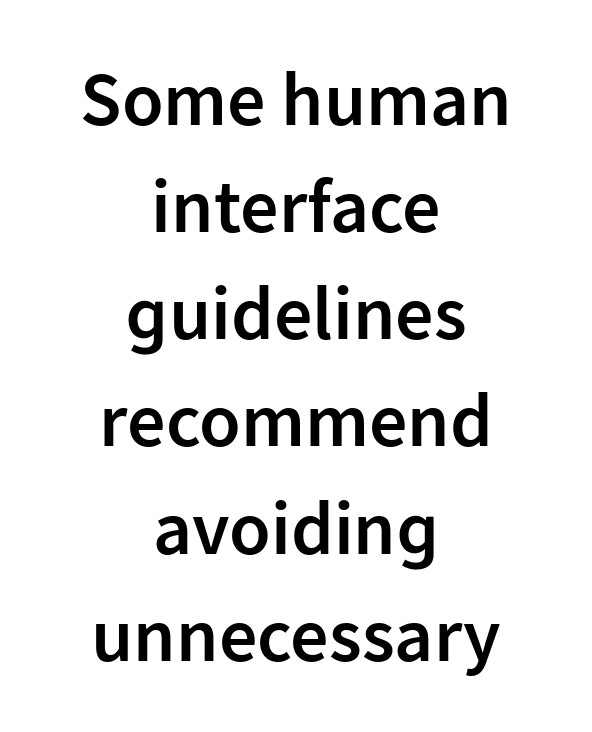
The image shows 76 px semibold sans-serif type, upright; set centered, normal line spacing (1.41x), normal letter spacing, not underlined; low stroke contrast and a medium x-height.
